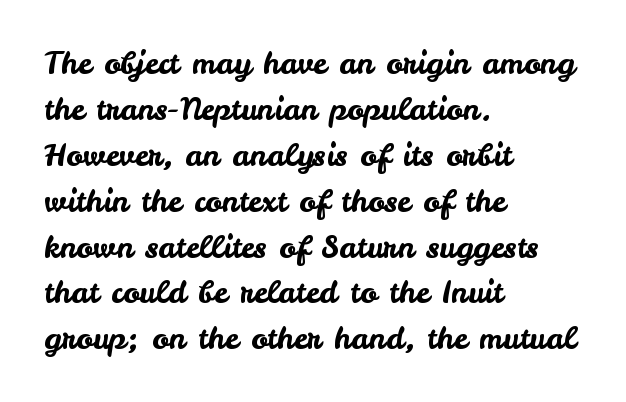
{"serif": "no", "width": "normal", "stroke_contrast": "low", "x_height": "small", "monospaced": "no", "underline": "no", "align": "left", "line_spacing": "normal", "line_spacing_ratio": 1.48, "letter_spacing": "normal", "letter_spacing_em": 0.0, "glyph_px": 31}
